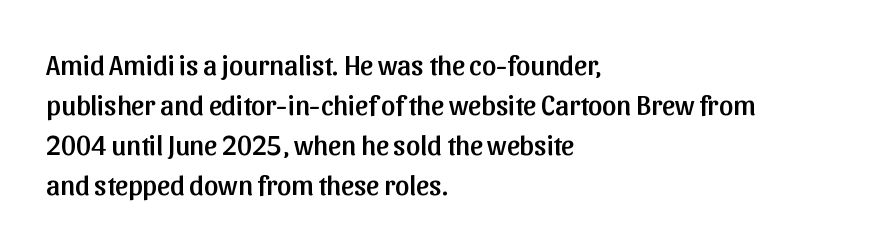
The image shows 28 px sans-serif type, upright; set left-aligned, normal line spacing (1.43x), normal letter spacing, not underlined; low stroke contrast and a medium x-height.
